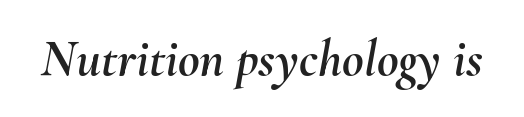
Tall strokes in this sample are angled rather than plumb. Quick note: underline off. Spacing verdict: proportional, widths tailored to each character. The letterforms sit shoulder to shoulder at normal distance.
